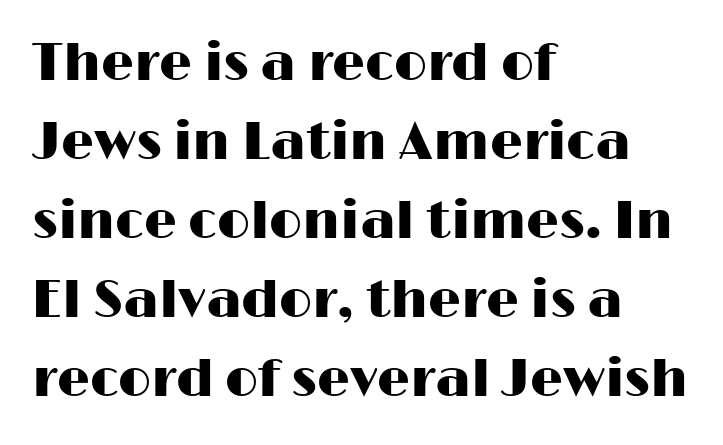
The image shows 52 px wide sans-serif type, upright; set left-aligned, normal line spacing (1.52x), normal letter spacing, not underlined; high stroke contrast and a medium x-height.
